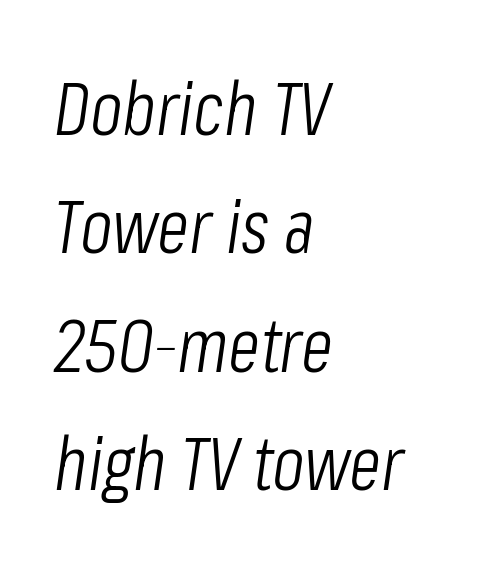
Q: Is the text bold? A: No.
Q: Is the text italic (slanted)? A: Yes, it leans right by about 8 degrees.
Q: Is the text underlined? A: No.
Q: How is the paragraph aligned? A: Left-aligned.
Q: Is the spacing between letters normal or unusually wide? A: Normal.
Q: Is the spacing between lines tight, normal or loose? A: Normal.
Q: Width (condensed, normal, or wide)? A: Condensed.
Q: Stroke contrast? A: Low.
Q: x-height? A: Medium.
Q: Monospaced? A: No.
